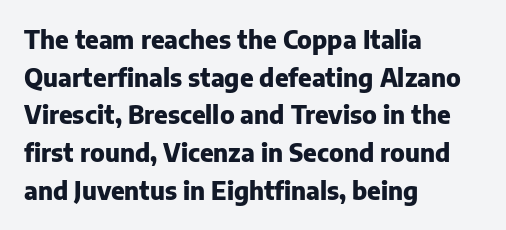
Heavy, bold letterforms. Quick note: underline off. The space between consecutive lines is moderate. This is roman type, the default non-slanted kind. The compositor pushed each line to the left boundary.
